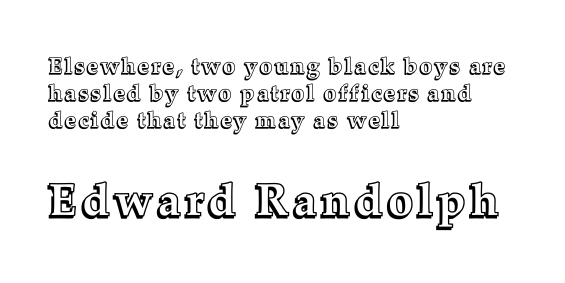
Q: Is the text italic (slanted)? A: No, it is upright.
Q: Is the text underlined? A: No.
Q: How is the paragraph aligned? A: Left-aligned.
Q: Which block of text is set in a larger size, the first (top) or the second (bottom)? A: The second (bottom) one.
Q: Width (condensed, normal, or wide)? A: Normal.
Q: x-height? A: Medium.
Q: Monospaced? A: No.
